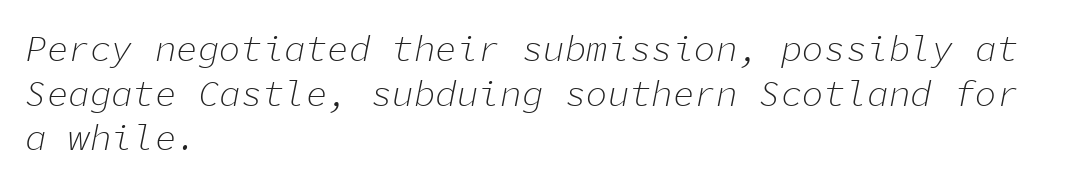
{"italic": "yes", "lean": "right", "slant_degrees": 11, "bold": "no", "weight": "light", "width": "normal", "stroke_contrast": "low", "x_height": "medium", "monospaced": "yes", "underline": "no", "align": "left", "line_spacing_ratio": 1.24, "letter_spacing": "normal", "letter_spacing_em": 0.0, "glyph_px": 36}
